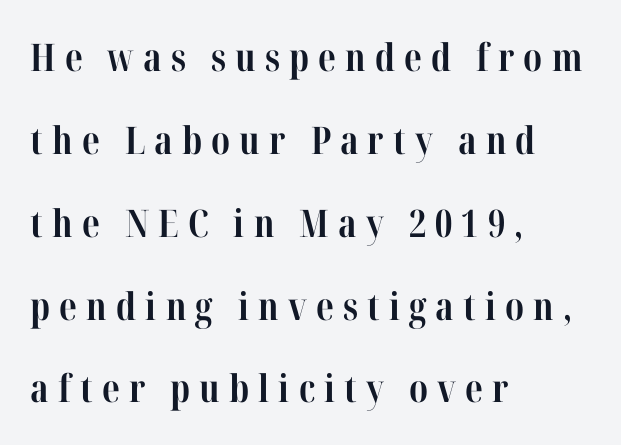
Q: Is the text bold? A: Yes.
Q: Is the text italic (slanted)? A: No, it is upright.
Q: Is the typeface a serif or a sans-serif typeface? A: Serif.
Q: Is the text underlined? A: No.
Q: How is the paragraph aligned? A: Left-aligned.
Q: Is the spacing between letters normal or unusually wide? A: Unusually wide.
Q: Is the spacing between lines tight, normal or loose? A: Loose.
Q: Width (condensed, normal, or wide)? A: Condensed.
Q: Stroke contrast? A: High.
Q: x-height? A: Medium.
Q: Monospaced? A: No.
